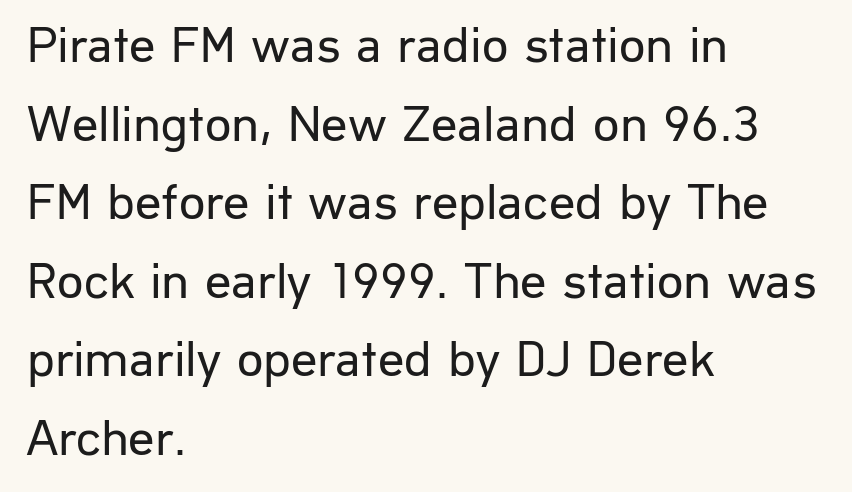
The image shows 52 px regular-weight sans-serif type, upright; set left-aligned, normal line spacing (1.51x), normal letter spacing, not underlined; low stroke contrast and a medium x-height.
